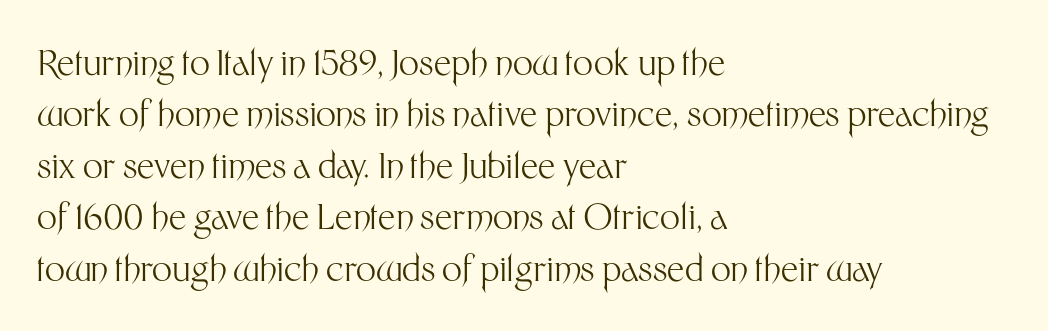
Q: Is the text bold? A: No.
Q: Is the text italic (slanted)? A: No, it is upright.
Q: Is the typeface a serif or a sans-serif typeface? A: Sans-serif.
Q: Is the text underlined? A: No.
Q: How is the paragraph aligned? A: Left-aligned.
Q: Is the spacing between letters normal or unusually wide? A: Normal.
Q: Is the spacing between lines tight, normal or loose? A: Normal.
Q: Width (condensed, normal, or wide)? A: Normal.
Q: Stroke contrast? A: Medium.
Q: x-height? A: Medium.
Q: Monospaced? A: No.
